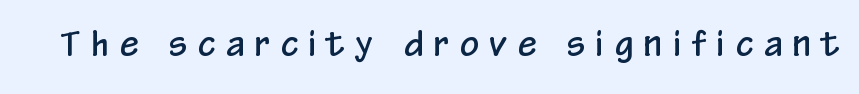
The image shows 33 px condensed sans-serif type, upright; set unusually wide letter spacing (+0.34 em), not underlined; low stroke contrast and a medium x-height.
